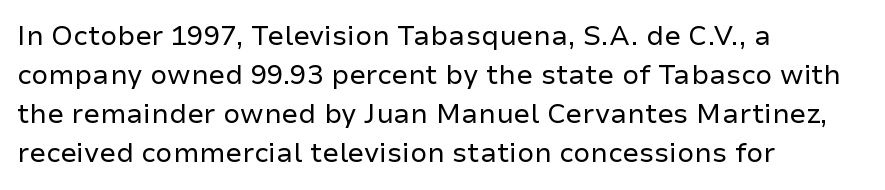
Q: Is the text bold? A: No.
Q: Is the text italic (slanted)? A: No, it is upright.
Q: Is the text underlined? A: No.
Q: How is the paragraph aligned? A: Left-aligned.
Q: Is the spacing between letters normal or unusually wide? A: Normal.
Q: Is the spacing between lines tight, normal or loose? A: Normal.
